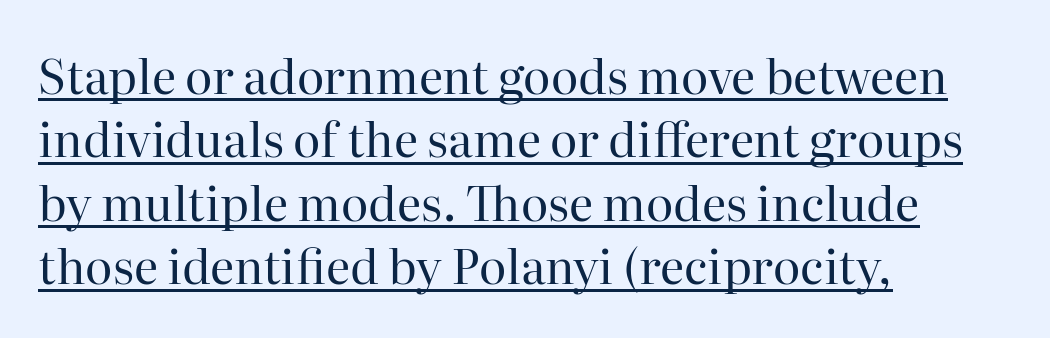
Default kerning and tracking; the words read as compact shapes. The text block is weighted toward the left margin, trailing off unevenly rightward. The font family rendered here belongs to the serif group. This sample uses an upright cut, with every glyph sitting square on the baseline. The letters advance in unequal steps, a hallmark of proportional type. The words here are underlined.
